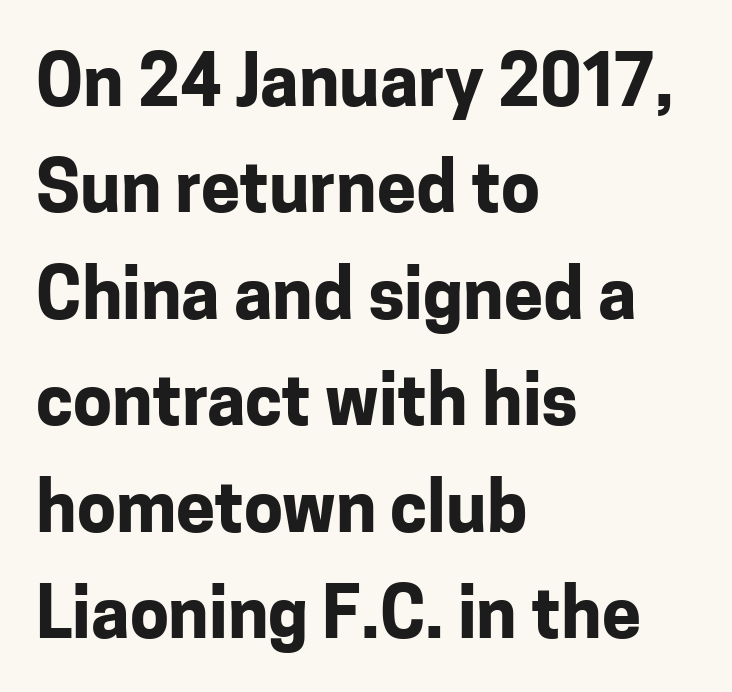
{"serif": "no", "italic": "no", "bold": "yes", "weight": "bold", "width": "normal", "stroke_contrast": "low", "x_height": "medium", "monospaced": "no", "underline": "no", "align": "left", "line_spacing": "normal", "line_spacing_ratio": 1.52, "letter_spacing": "normal", "letter_spacing_em": 0.0, "glyph_px": 70}
